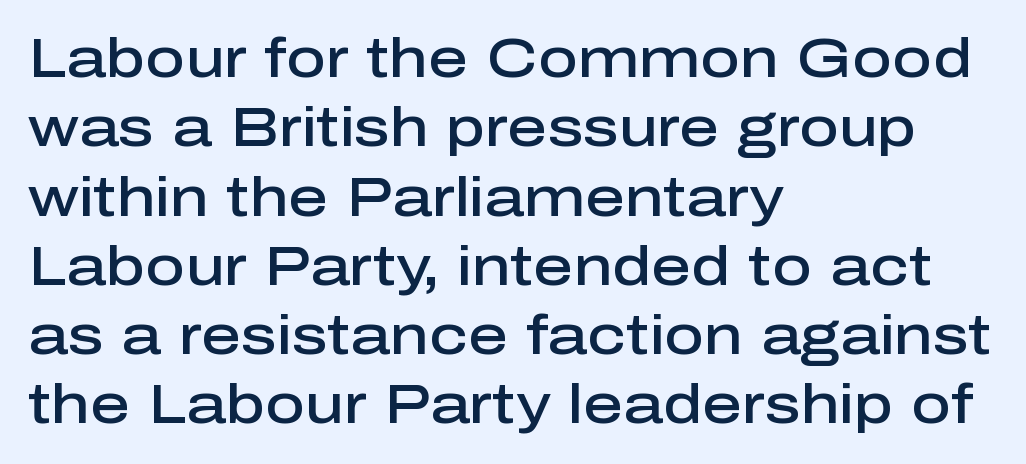
Stroke terminals: plain, sans-serif. Strokes here are thickened, but only to semibold level. Descenders are the only things crossing below the line. Each letter keeps its own natural width here, so spacing adapts to shape. Does the copy run flush right? No — it runs flush left. Short note: letters normally spaced.
